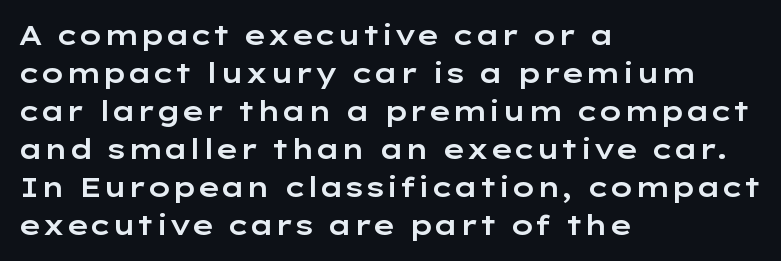
Q: Is the text italic (slanted)? A: No, it is upright.
Q: Is the text underlined? A: No.
Q: How is the paragraph aligned? A: Left-aligned.
Q: Is the spacing between letters normal or unusually wide? A: Normal.
Q: Is the spacing between lines tight, normal or loose? A: Normal.
